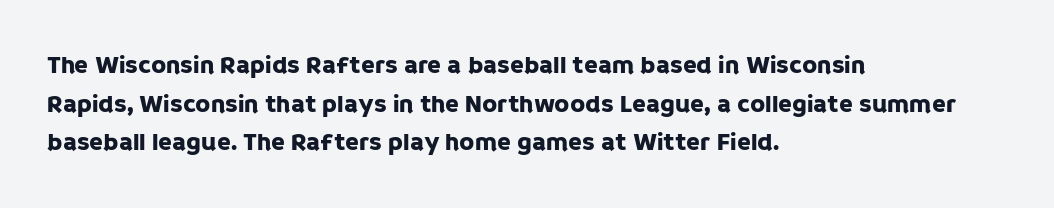
Q: Is the text italic (slanted)? A: No, it is upright.
Q: Is the text underlined? A: No.
Q: How is the paragraph aligned? A: Left-aligned.
Q: Is the spacing between letters normal or unusually wide? A: Normal.
Q: Is the spacing between lines tight, normal or loose? A: Normal.
